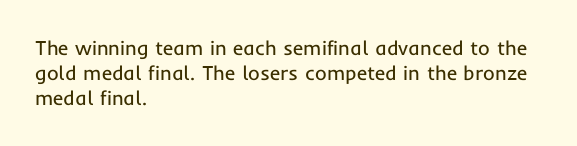
Each stroke keeps to a modest, everyday thickness or less. The type is set solid horizontally, with unmodified tracking. Italic: no, the glyphs are upright roman. In CSS terms this would be text-align: left.
